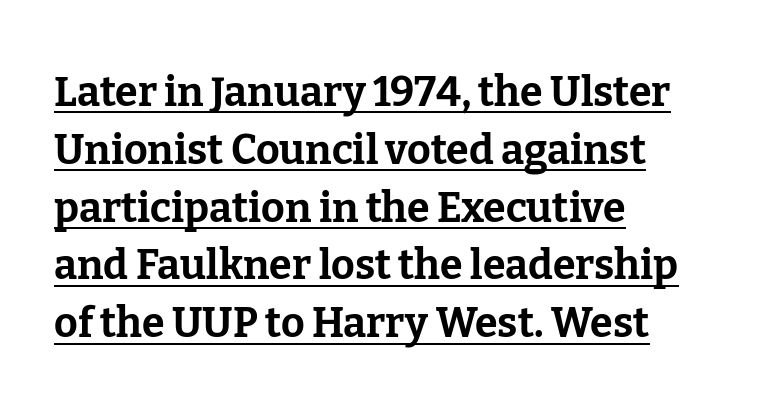
The image shows 41 px bold serif type, upright; set left-aligned, normal line spacing (1.41x), normal letter spacing, underlined; low stroke contrast and a medium x-height.
